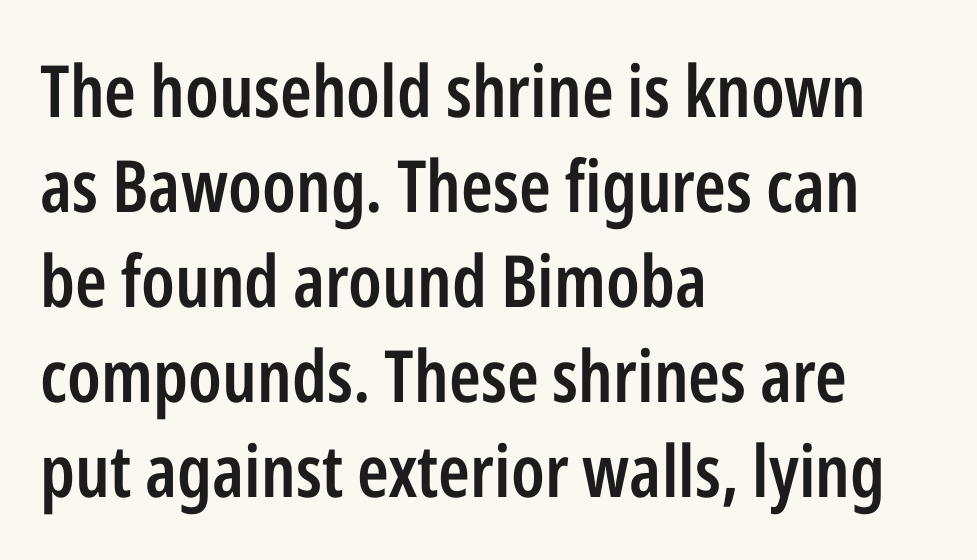
Q: Is the text bold? A: Semi-bold.
Q: Is the text italic (slanted)? A: No, it is upright.
Q: Is the typeface a serif or a sans-serif typeface? A: Sans-serif.
Q: Is the text underlined? A: No.
Q: How is the paragraph aligned? A: Left-aligned.
Q: Is the spacing between letters normal or unusually wide? A: Normal.
Q: Is the spacing between lines tight, normal or loose? A: Normal.
Q: Width (condensed, normal, or wide)? A: Condensed.
Q: Stroke contrast? A: Low.
Q: x-height? A: Medium.
Q: Monospaced? A: No.
